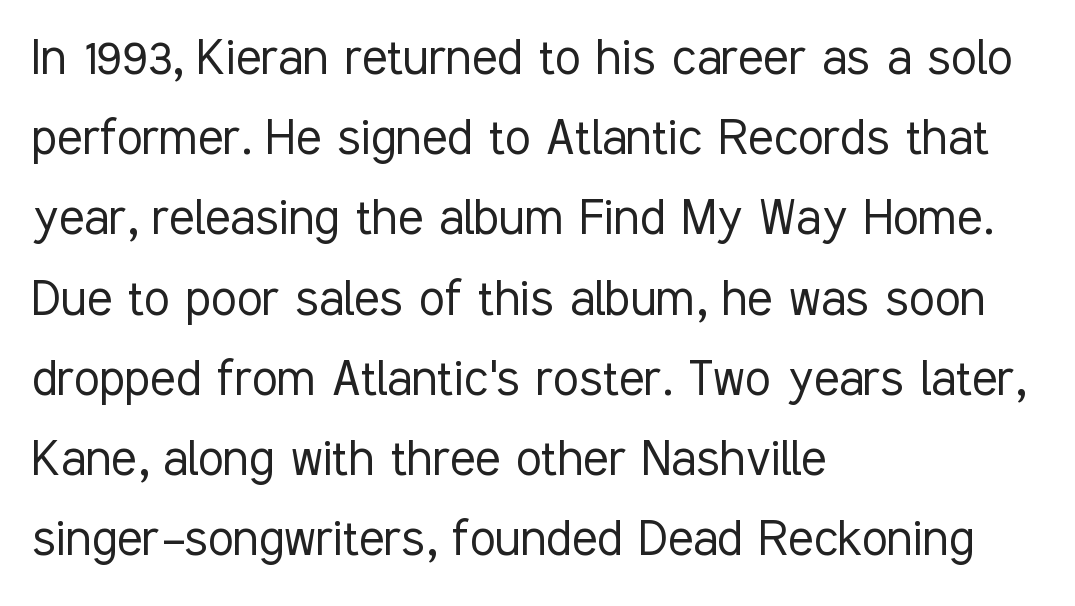
Q: Is the text bold? A: No.
Q: Is the text italic (slanted)? A: No, it is upright.
Q: Is the typeface a serif or a sans-serif typeface? A: Sans-serif.
Q: Is the text underlined? A: No.
Q: How is the paragraph aligned? A: Left-aligned.
Q: Is the spacing between letters normal or unusually wide? A: Normal.
Q: Is the spacing between lines tight, normal or loose? A: Normal.
Q: Width (condensed, normal, or wide)? A: Condensed.
Q: Stroke contrast? A: Low.
Q: x-height? A: Medium.
Q: Monospaced? A: No.
